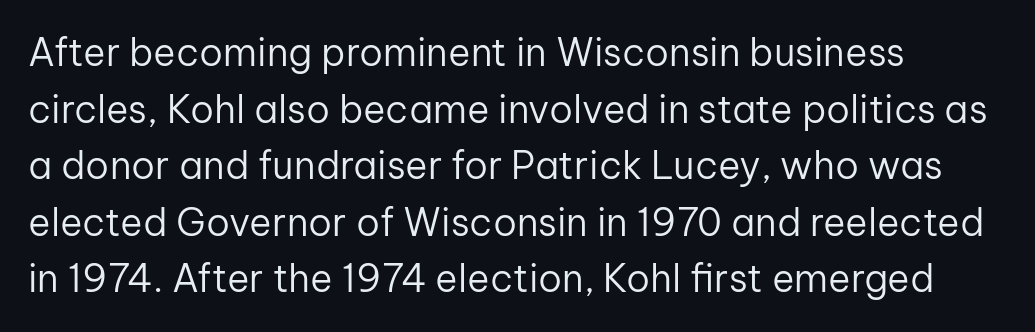
The image shows 38 px regular-weight sans-serif type, upright; set left-aligned, normal line spacing (1.49x), normal letter spacing, not underlined; low stroke contrast and a medium x-height.
